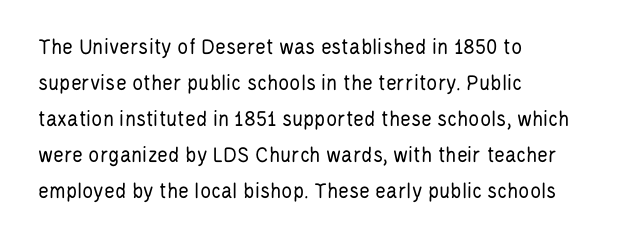
{"italic": "no", "bold": "no", "underline": "no", "align": "left", "line_spacing": "normal", "line_spacing_ratio": 1.57, "letter_spacing": "normal", "letter_spacing_em": 0.0, "glyph_px": 23}
